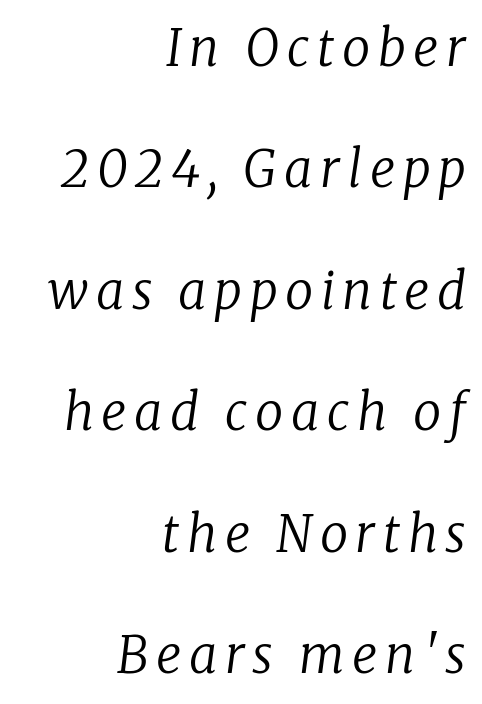
{"serif": "yes", "italic": "yes", "lean": "right", "slant_degrees": 8, "bold": "no", "weight": "regular", "width": "normal", "stroke_contrast": "low", "x_height": "medium", "monospaced": "no", "underline": "no", "align": "right", "line_spacing": "loose", "line_spacing_ratio": 2.43, "glyph_px": 50}
